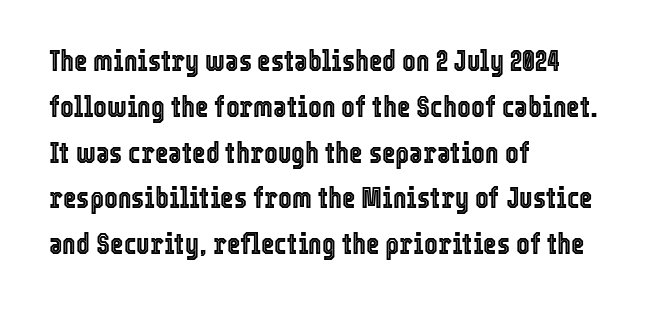
Q: Is the text italic (slanted)? A: No, it is upright.
Q: Is the text underlined? A: No.
Q: How is the paragraph aligned? A: Left-aligned.
Q: Is the spacing between letters normal or unusually wide? A: Normal.
Q: Is the spacing between lines tight, normal or loose? A: Normal.
Q: Width (condensed, normal, or wide)? A: Condensed.
Q: x-height? A: Medium.
Q: Monospaced? A: No.
